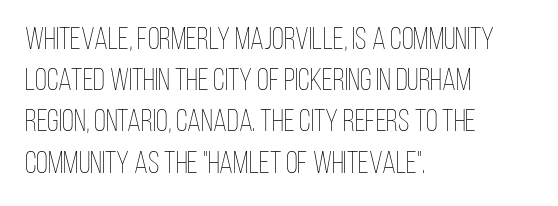
Q: Is the text bold? A: No.
Q: Is the text italic (slanted)? A: No, it is upright.
Q: Is the text underlined? A: No.
Q: How is the paragraph aligned? A: Left-aligned.
Q: Is the spacing between letters normal or unusually wide? A: Normal.
Q: Is the spacing between lines tight, normal or loose? A: Normal.
Q: Width (condensed, normal, or wide)? A: Condensed.
Q: Stroke contrast? A: Low.
Q: x-height? A: Large.
Q: Monospaced? A: No.
